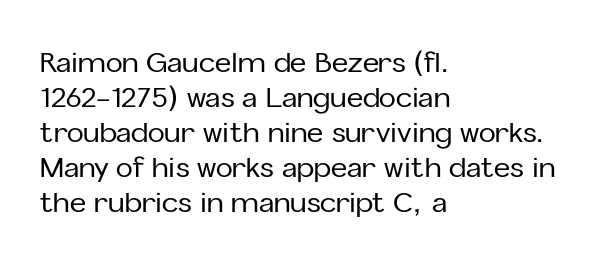
The image shows 28 px sans-serif type, upright; set left-aligned, normal line spacing (1.25x), normal letter spacing, not underlined; low stroke contrast and a medium x-height.
